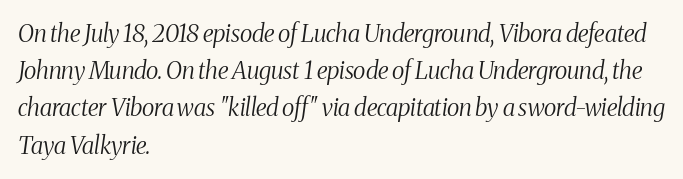
Q: Is the text bold? A: No.
Q: Is the text italic (slanted)? A: Yes, it leans right by about 8 degrees.
Q: Is the text underlined? A: No.
Q: How is the paragraph aligned? A: Left-aligned.
Q: Is the spacing between letters normal or unusually wide? A: Normal.
Q: Is the spacing between lines tight, normal or loose? A: Normal.
